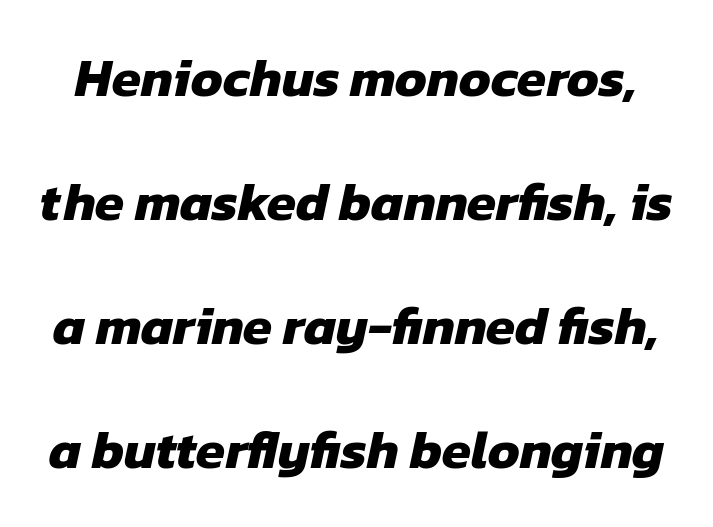
Summary of vertical rhythm: relaxed, with wide interline spacing. Thick stems and heavy bowls — unmistakably bold. The gap between lines stays unmarked. Tracking value appears to be zero — textbook default spacing. Each letter keeps its own natural width here, so spacing adapts to shape. Letterform terminals end flat and unadorned throughout the passage.
